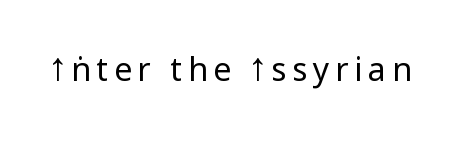
{"serif": "no", "italic": "no", "bold": "no", "weight": "regular", "width": "condensed", "stroke_contrast": "low", "underline": "no", "glyph_px": 32}
